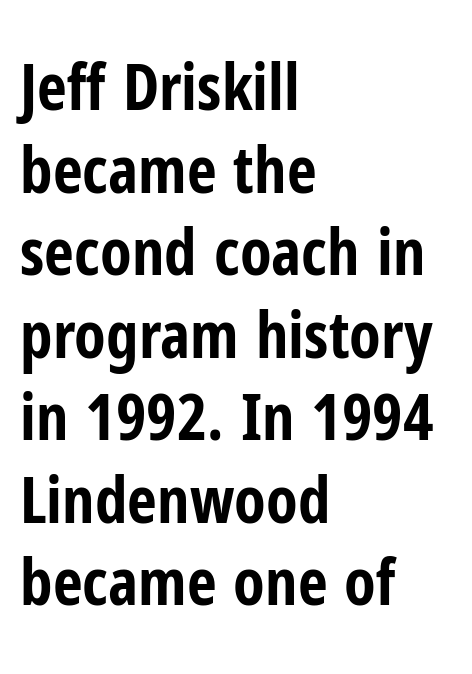
The image shows 65 px bold, condensed sans-serif type, upright; set left-aligned, normal line spacing (1.27x), normal letter spacing, not underlined; low stroke contrast and a medium x-height.
